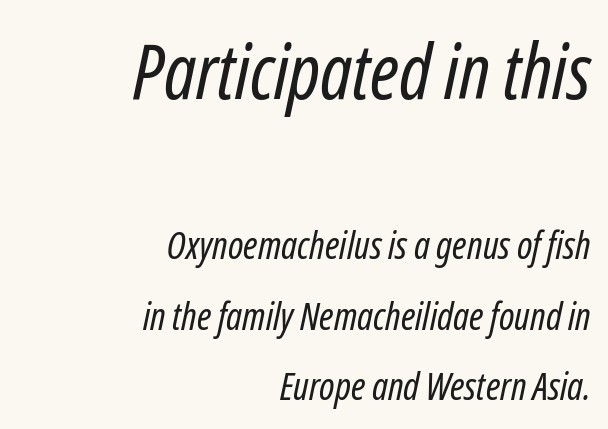
The zone under the glyphs is completely vacant. Observe the lean: these are italic letterforms. The rag falls on the left side of this text block. Weight: regular or lighter. You could call the tracking neutral — neither tight nor loose. Between these two stacked blocks, the higher one wins on size.
